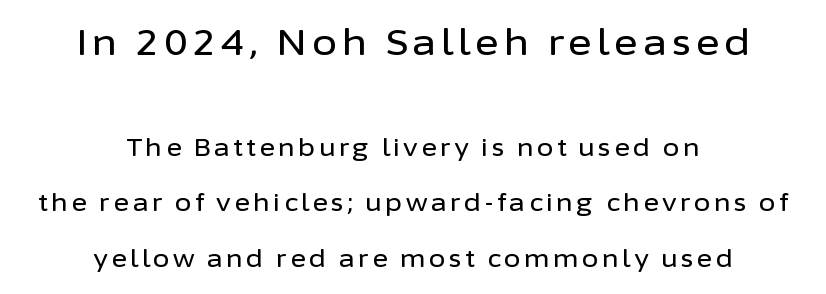
If you folded the block vertically in half, each line would mirror itself in length. These lines are composed in type without serifs. A bare baseline throughout the passage. The first block has been scaled up relative to the second.
